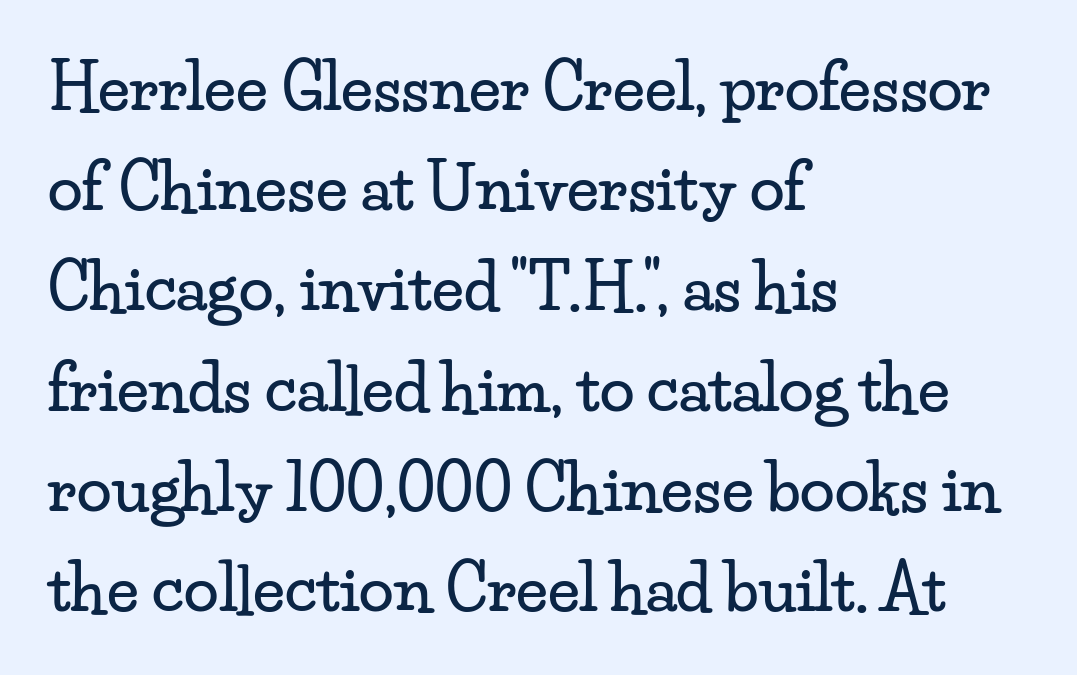
The image shows 63 px wide serif type, upright; set left-aligned, normal line spacing (1.59x), normal letter spacing, not underlined; low stroke contrast and a small x-height.
